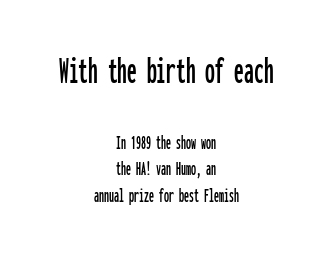
{"serif": "no", "italic": "no", "width": "condensed", "stroke_contrast": "low", "x_height": "medium", "monospaced": "yes", "underline": "no", "align": "center", "line_spacing": "normal", "line_spacing_ratio": 1.31, "letter_spacing": "normal", "letter_spacing_em": 0.0, "larger_block": "first", "size_ratio": 1.95, "glyph_px": 39}
